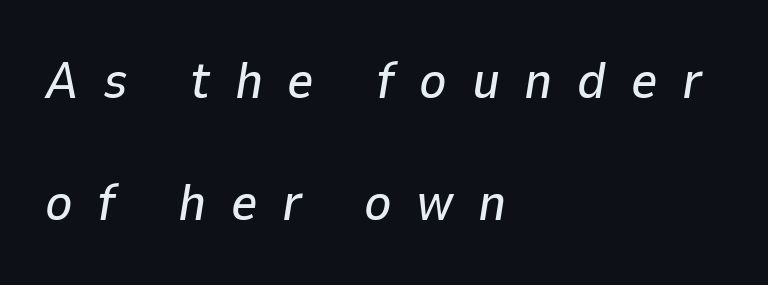
The face used here has a pronounced slope to its letters. Nobody drew a line under any word here. These lines are rendered in a variable-pitch font. Each word looks stretched out because of the extra space between its letters. Every row of glyphs begins at an identical x-position on the left. Line spacing here is loose.
